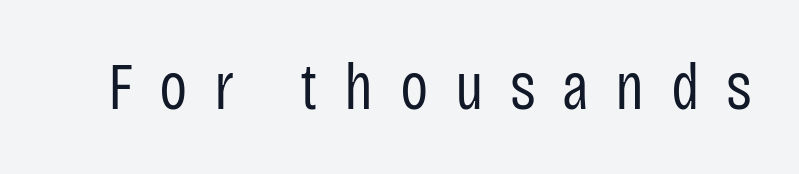
The image shows 66 px regular-weight, condensed sans-serif type, upright; set unusually wide letter spacing (+0.4 em), not underlined; low stroke contrast and a large x-height.
